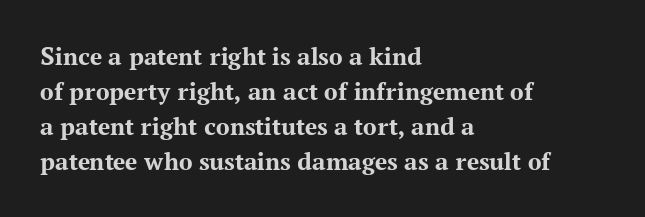
{"italic": "no", "bold": "yes", "underline": "no", "align": "left", "line_spacing": "normal", "line_spacing_ratio": 1.3, "letter_spacing": "normal", "letter_spacing_em": 0.0, "glyph_px": 27}
